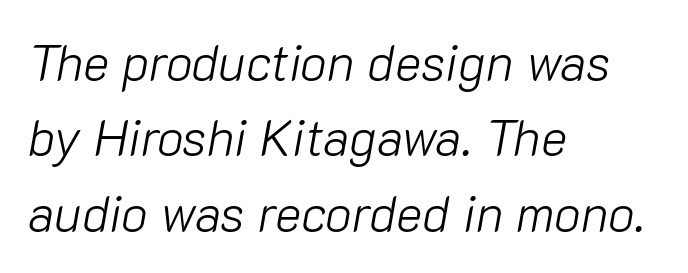
Q: Is the text bold? A: No.
Q: Is the text italic (slanted)? A: Yes, it leans right by about 10 degrees.
Q: Is the text underlined? A: No.
Q: How is the paragraph aligned? A: Left-aligned.
Q: Is the spacing between letters normal or unusually wide? A: Normal.
Q: Is the spacing between lines tight, normal or loose? A: Normal.
Q: Width (condensed, normal, or wide)? A: Normal.
Q: Stroke contrast? A: Low.
Q: x-height? A: Medium.
Q: Monospaced? A: No.
